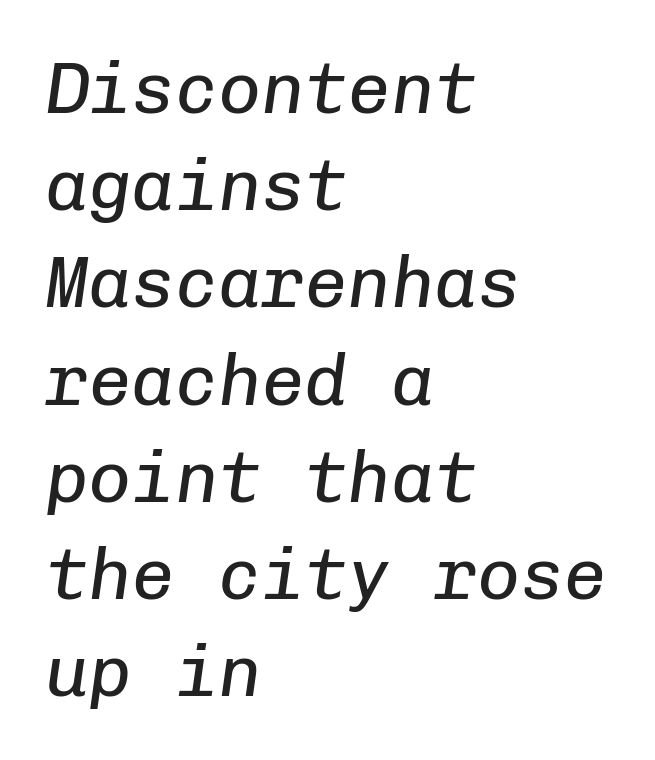
{"italic": "yes", "lean": "right", "slant_degrees": 8, "bold": "no", "weight": "regular", "width": "normal", "stroke_contrast": "low", "x_height": "medium", "monospaced": "yes", "underline": "no", "align": "left", "line_spacing": "normal", "line_spacing_ratio": 1.35, "letter_spacing": "normal", "letter_spacing_em": 0.0, "glyph_px": 72}
